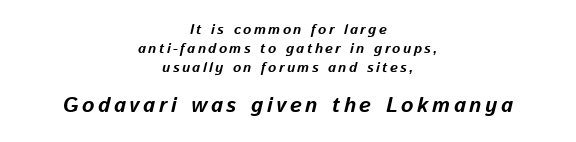
Q: Is the text bold? A: Yes.
Q: Is the text italic (slanted)? A: Yes, it leans right by about 13 degrees.
Q: Is the text underlined? A: No.
Q: How is the paragraph aligned? A: Centered.
Q: Is the spacing between lines tight, normal or loose? A: Normal.
Q: Which block of text is set in a larger size, the first (top) or the second (bottom)? A: The second (bottom) one.
